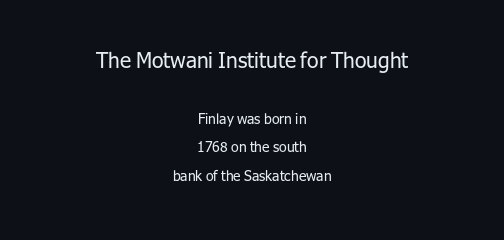
Q: Is the text bold? A: No.
Q: Is the text italic (slanted)? A: No, it is upright.
Q: Is the text underlined? A: No.
Q: How is the paragraph aligned? A: Centered.
Q: Is the spacing between letters normal or unusually wide? A: Normal.
Q: Is the spacing between lines tight, normal or loose? A: Loose.
Q: Which block of text is set in a larger size, the first (top) or the second (bottom)? A: The first (top) one.
